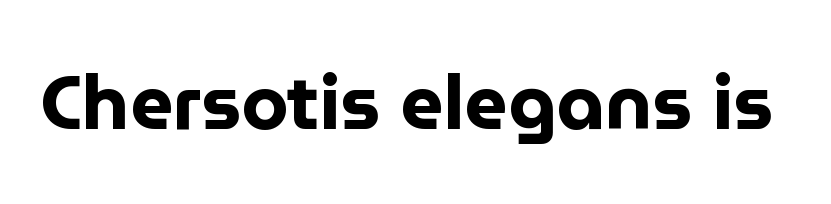
{"serif": "no", "italic": "no", "bold": "yes", "weight": "bold", "width": "normal", "stroke_contrast": "low", "x_height": "medium", "monospaced": "no", "underline": "no", "letter_spacing": "normal", "letter_spacing_em": 0.0, "glyph_px": 76}
